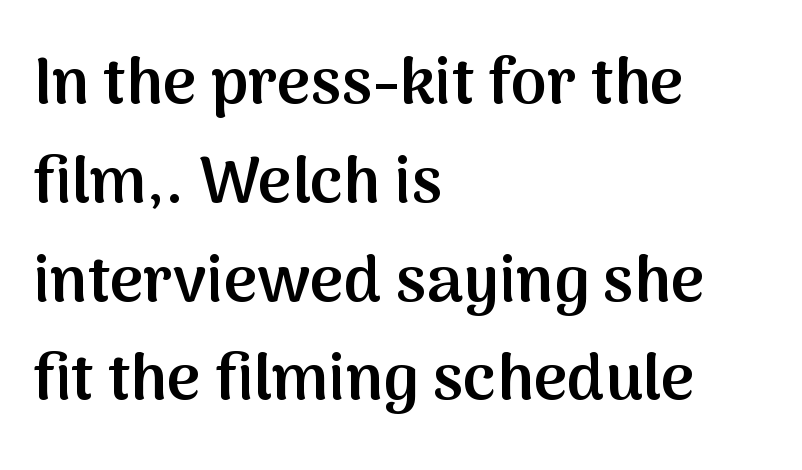
{"serif": "no", "italic": "no", "bold": "semi", "weight": "semibold", "width": "normal", "stroke_contrast": "medium", "x_height": "medium", "monospaced": "no", "underline": "no", "align": "left", "line_spacing": "normal", "line_spacing_ratio": 1.52, "letter_spacing": "normal", "letter_spacing_em": 0.0, "glyph_px": 65}
